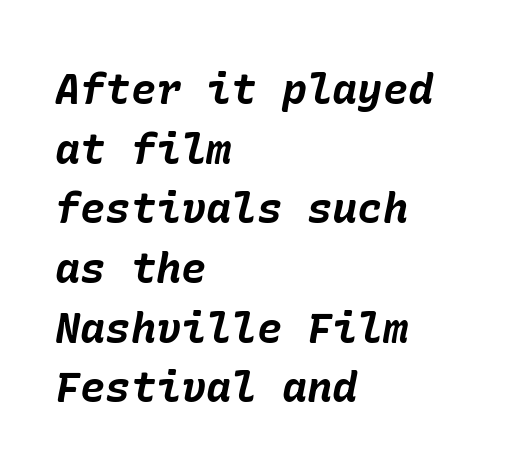
Standard letterfit; no display-style spreading of the glyphs. Casual observation: everything's shoved over to the left. Normally led — the rows are evenly, conventionally spaced. This rendering features lettering with no underline. Emphasis-style slanted type is in use.
